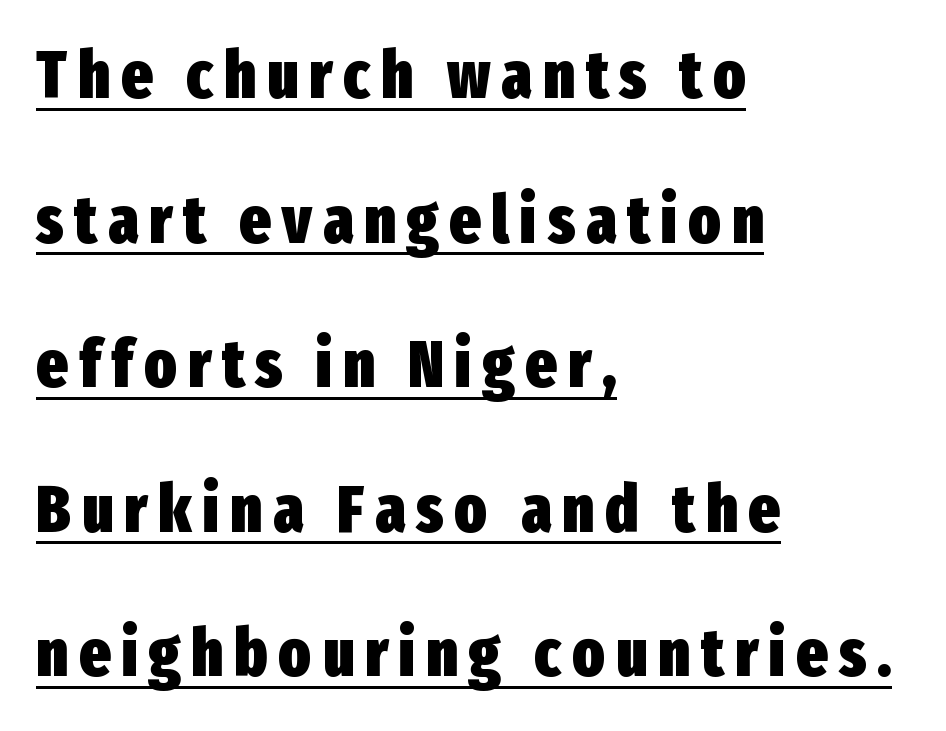
Whoever set this chose breathing room over compactness in the vertical rhythm. Do the letters lean? They stand straight. Students, this is bold: see how much ink each stroke carries. Think of a printed novel: that variable character pitch is what you see here.
